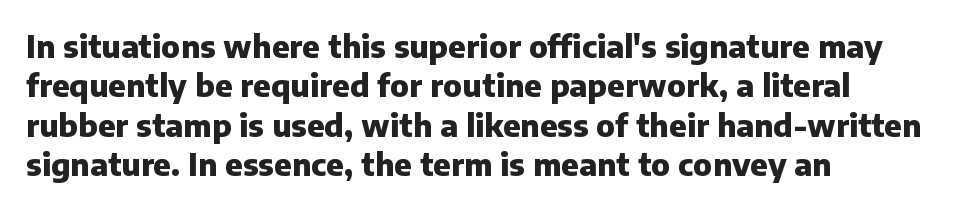
{"serif": "no", "italic": "no", "bold": "yes", "weight": "heavy", "width": "normal", "stroke_contrast": "low", "x_height": "medium", "monospaced": "no", "underline": "no", "align": "left", "line_spacing": "normal", "line_spacing_ratio": 1.27, "letter_spacing": "normal", "letter_spacing_em": 0.0, "glyph_px": 31}
